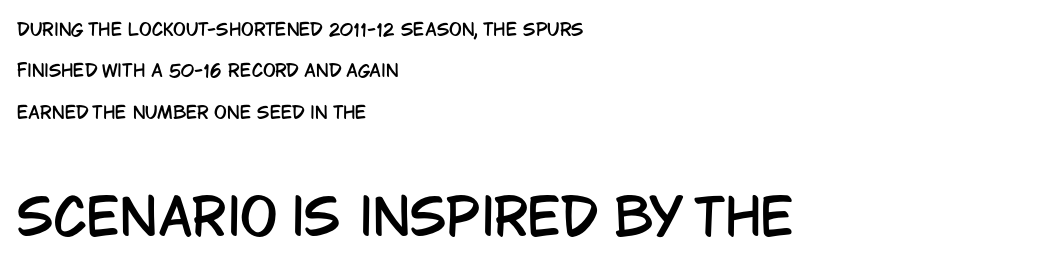
{"serif": "no", "italic": "no", "width": "condensed", "stroke_contrast": "low", "x_height": "large", "monospaced": "no", "underline": "no", "align": "left", "line_spacing": "loose", "line_spacing_ratio": 2.43, "letter_spacing": "normal", "letter_spacing_em": 0.0, "larger_block": "second", "size_ratio": 2.94, "glyph_px": 50}
